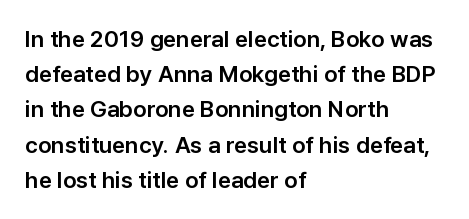
Q: Is the text italic (slanted)? A: No, it is upright.
Q: Is the text underlined? A: No.
Q: How is the paragraph aligned? A: Left-aligned.
Q: Is the spacing between letters normal or unusually wide? A: Normal.
Q: Is the spacing between lines tight, normal or loose? A: Normal.
